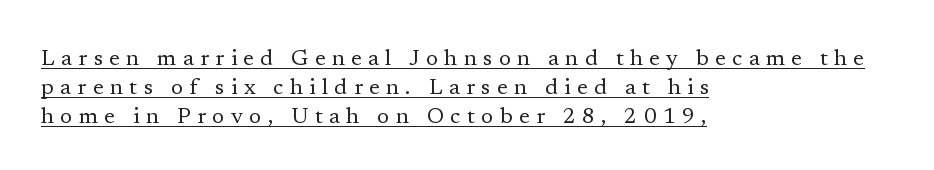
The image shows 22 px text type, upright; set left-aligned, normal line spacing (1.31x), unusually wide letter spacing (+0.29 em), underlined.
